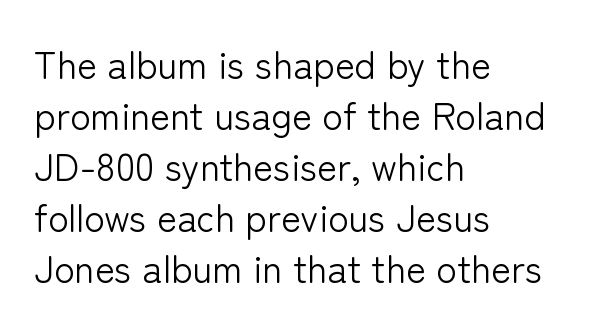
This rendering features lettering with no underline. A typesetter would call this proportional, since set widths differ per character. Check where the strokes stop: nothing finishes them off — pure sans. Typeset ragged right — the left edge is the straight one. In terms of leading, this rendering sits right in the middle. The strokes are not fattened; the text isn't bold.
